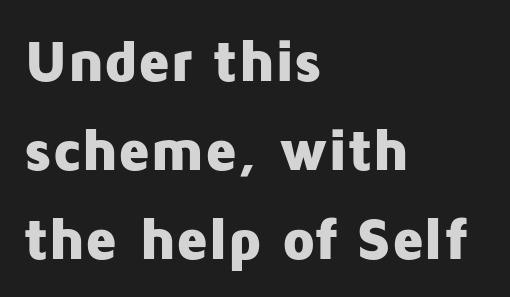
Q: Is the text bold? A: Yes.
Q: Is the text italic (slanted)? A: No, it is upright.
Q: Is the typeface a serif or a sans-serif typeface? A: Sans-serif.
Q: Is the text underlined? A: No.
Q: How is the paragraph aligned? A: Left-aligned.
Q: Is the spacing between letters normal or unusually wide? A: Normal.
Q: Is the spacing between lines tight, normal or loose? A: Normal.
Q: Width (condensed, normal, or wide)? A: Normal.
Q: Stroke contrast? A: Low.
Q: x-height? A: Medium.
Q: Monospaced? A: No.
